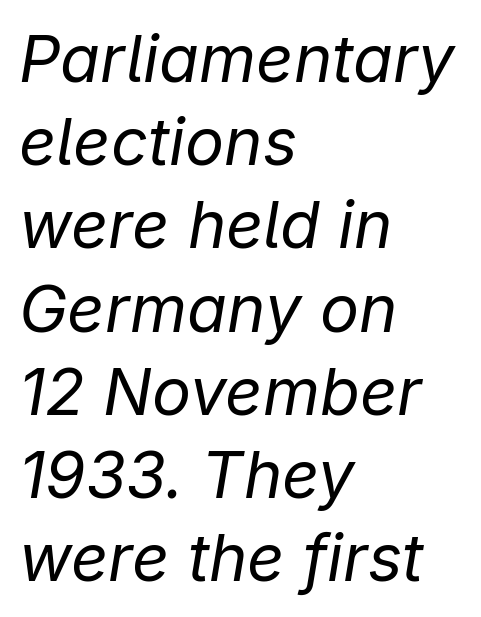
{"italic": "yes", "lean": "right", "slant_degrees": 9, "bold": "no", "weight": "regular", "width": "normal", "stroke_contrast": "low", "x_height": "medium", "monospaced": "no", "underline": "no", "align": "left", "line_spacing": "normal", "line_spacing_ratio": 1.28, "letter_spacing": "normal", "letter_spacing_em": 0.0, "glyph_px": 65}
